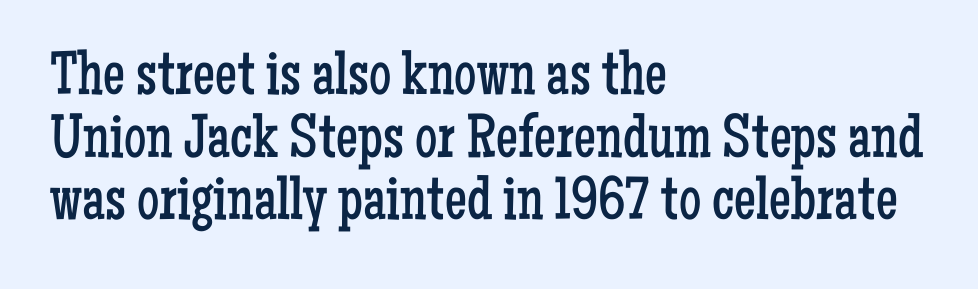
The image shows 62 px regular-weight, condensed serif type, upright; set left-aligned, tight line spacing (1.01x), normal letter spacing, not underlined; low stroke contrast and a medium x-height.
